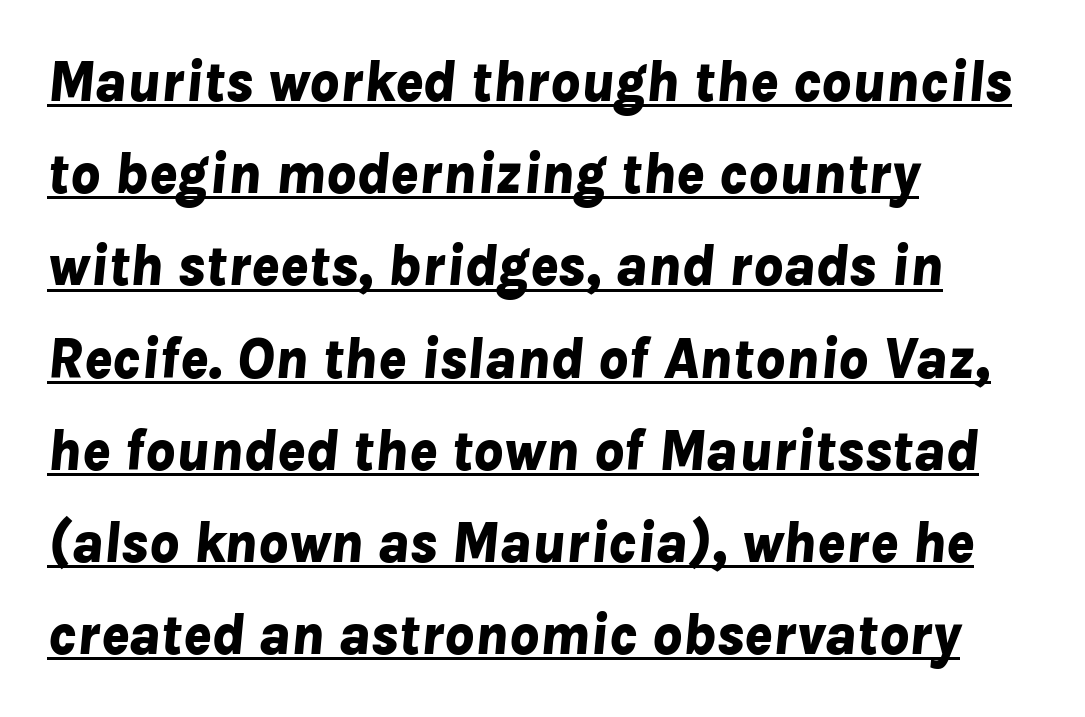
The image shows 58 px bold type, italic (leaning right); set left-aligned, normal line spacing (1.59x), normal letter spacing, underlined; low stroke contrast and a medium x-height.
